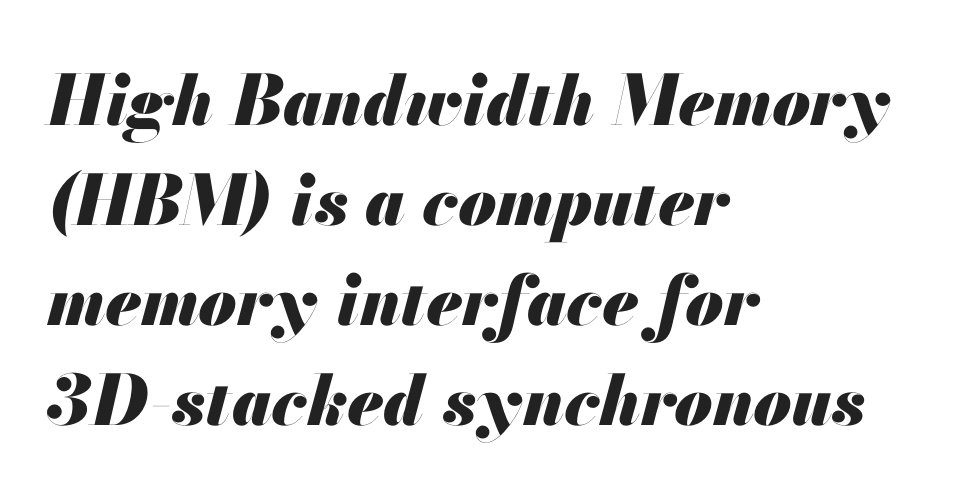
Q: Is the text bold? A: Yes.
Q: Is the text italic (slanted)? A: Yes, it leans right by about 13 degrees.
Q: Is the text underlined? A: No.
Q: How is the paragraph aligned? A: Left-aligned.
Q: Is the spacing between letters normal or unusually wide? A: Normal.
Q: Is the spacing between lines tight, normal or loose? A: Normal.
Q: Width (condensed, normal, or wide)? A: Normal.
Q: Stroke contrast? A: Medium.
Q: x-height? A: Small.
Q: Monospaced? A: No.
